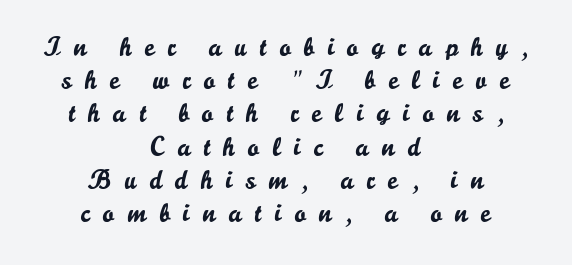
The image shows 27 px text type; set centered, line spacing 1.23x, unusually wide letter spacing (+0.49 em), not underlined.
